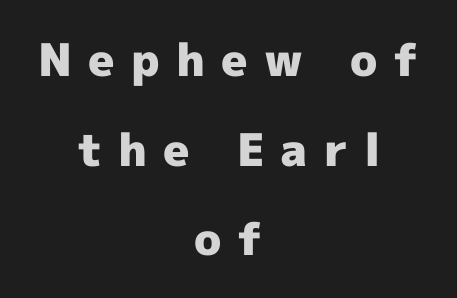
These lines are centered, leaving both edges ragged. Honestly, the letter spacing is so wide it's the main thing you notice. How would I describe the line gaps? Wide and relaxed. Varying glyph widths throughout — classic text-font behaviour. I'd call this a sans setting — the letters go barefoot.
